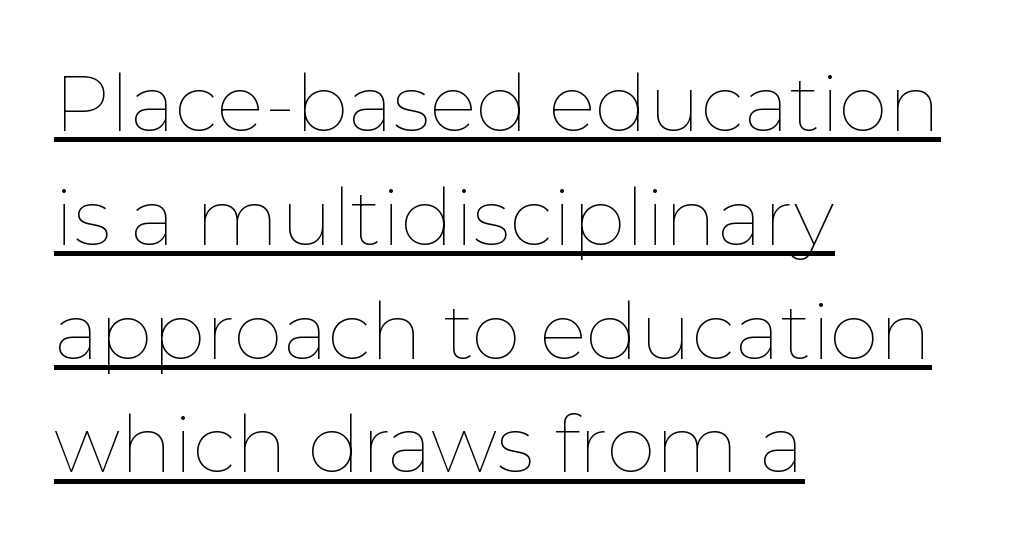
The image shows 79 px thin type, upright; set left-aligned, normal line spacing (1.44x), normal letter spacing, underlined; low stroke contrast and a medium x-height.
